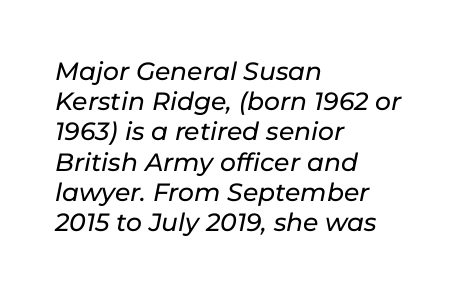
{"italic": "yes", "lean": "right", "slant_degrees": 11, "underline": "no", "align": "left", "line_spacing_ratio": 1.21, "letter_spacing": "normal", "letter_spacing_em": 0.0, "glyph_px": 25}
